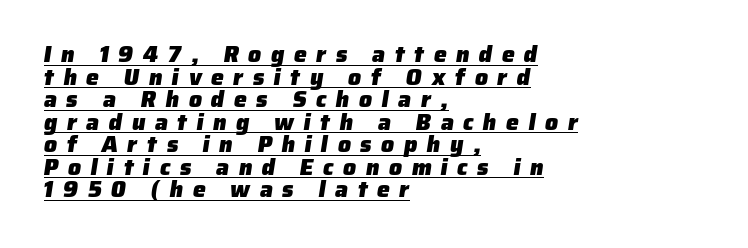
Q: Is the text bold? A: Yes.
Q: Is the text underlined? A: Yes.
Q: How is the paragraph aligned? A: Left-aligned.
Q: Is the spacing between letters normal or unusually wide? A: Unusually wide.
Q: Is the spacing between lines tight, normal or loose? A: Tight.
